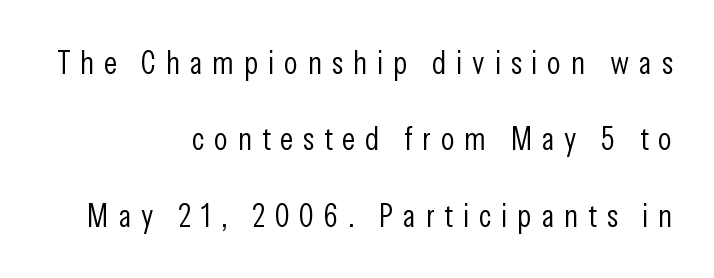
Q: Is the text bold? A: No.
Q: Is the text italic (slanted)? A: No, it is upright.
Q: Is the typeface a serif or a sans-serif typeface? A: Sans-serif.
Q: Is the text underlined? A: No.
Q: How is the paragraph aligned? A: Right-aligned.
Q: Is the spacing between letters normal or unusually wide? A: Unusually wide.
Q: Is the spacing between lines tight, normal or loose? A: Loose.
Q: Width (condensed, normal, or wide)? A: Condensed.
Q: Stroke contrast? A: Low.
Q: x-height? A: Medium.
Q: Monospaced? A: No.
